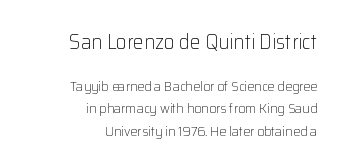
The rendering uses a moderate line-height, typical for paragraphs. Rule under the text: the space is simply empty. Unlike italic type, these characters show no tilt at all. Tracking here is standard; glyphs follow each other at the usual distance. Typeset ragged left — the right edge is the straight one. No chunkiness to these letters — they're not bold.
